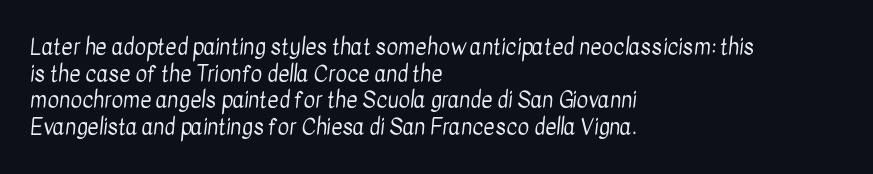
Is the stroke heavy? The answer is a plain regular-or-lighter. Any mark beneath the type? The region is blank. The face used here is rendered with its standard letterfit. Leftover space on each line is placed entirely after the last word.
